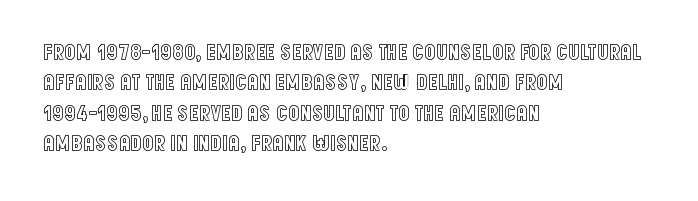
{"italic": "no", "underline": "no", "align": "left", "line_spacing": "normal", "line_spacing_ratio": 1.38, "letter_spacing": "normal", "letter_spacing_em": 0.0, "glyph_px": 22}
